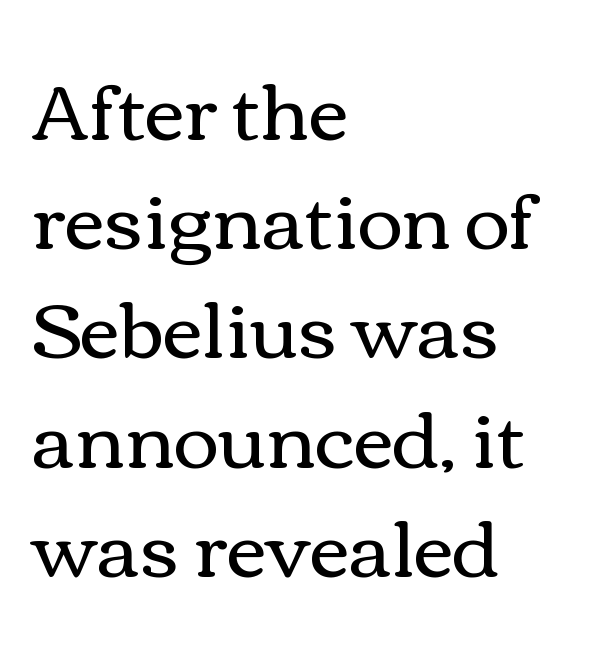
A student would call this left alignment; a typographer would say flush left, rag right. Weight: in the light-to-regular range. Letter spacing: default. In terms of posture, this sample is upright. Compared with typical paragraphs, the rows here are spaced about the same. Beneath every word, the page is bare.
